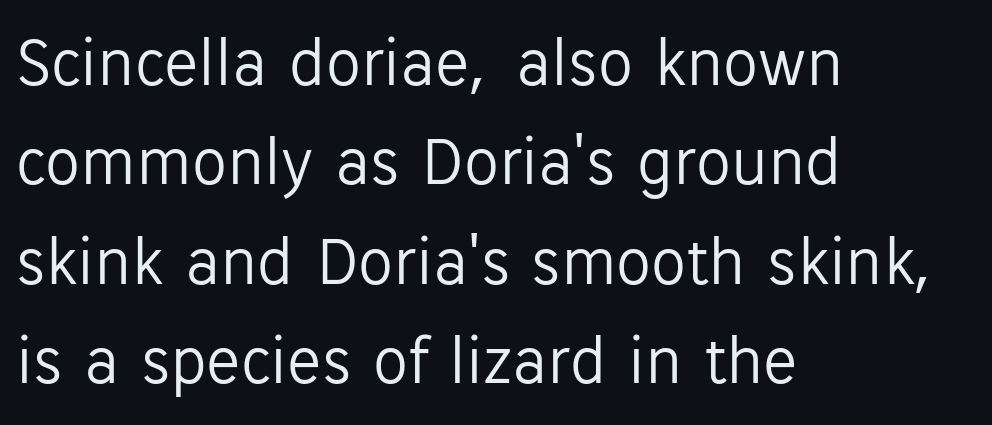
What's the leading like? Ordinary, nothing unusual. Inter-character spacing is left at the font's built-in metrics. Caption: face not bold, strokes unweighted. This rendering uses left alignment, leaving the right contour irregular.
